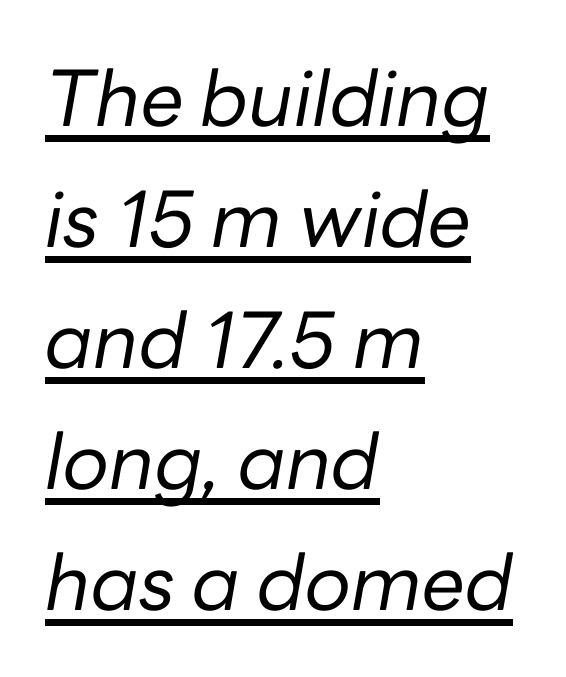
Q: Is the text bold? A: No.
Q: Is the text italic (slanted)? A: Yes, it leans right by about 10 degrees.
Q: Is the text underlined? A: Yes.
Q: How is the paragraph aligned? A: Left-aligned.
Q: Is the spacing between letters normal or unusually wide? A: Normal.
Q: Is the spacing between lines tight, normal or loose? A: Normal.
Q: Width (condensed, normal, or wide)? A: Normal.
Q: Stroke contrast? A: Low.
Q: x-height? A: Medium.
Q: Monospaced? A: No.
